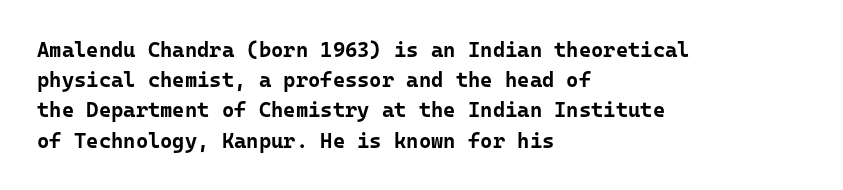
Q: Is the text bold? A: Yes.
Q: Is the text italic (slanted)? A: No, it is upright.
Q: Is the text underlined? A: No.
Q: How is the paragraph aligned? A: Left-aligned.
Q: Is the spacing between letters normal or unusually wide? A: Normal.
Q: Is the spacing between lines tight, normal or loose? A: Normal.
